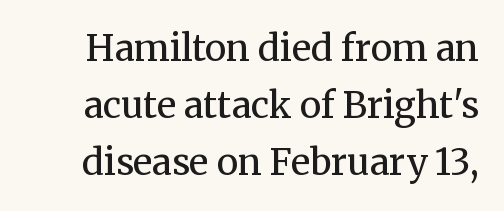
The image shows 36 px regular-weight serif type, upright; set normal line spacing (1.59x), normal letter spacing, not underlined; medium stroke contrast and a medium x-height.
